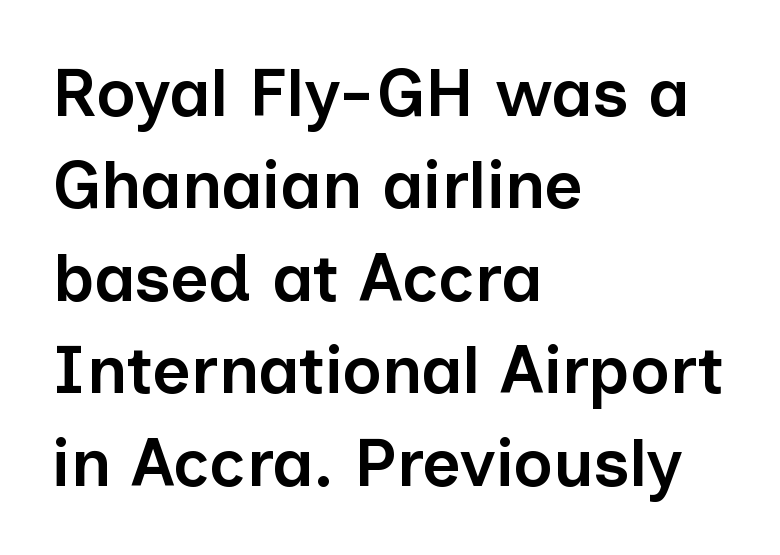
Q: Is the text bold? A: Semi-bold.
Q: Is the text italic (slanted)? A: No, it is upright.
Q: Is the typeface a serif or a sans-serif typeface? A: Sans-serif.
Q: Is the text underlined? A: No.
Q: How is the paragraph aligned? A: Left-aligned.
Q: Is the spacing between letters normal or unusually wide? A: Normal.
Q: Is the spacing between lines tight, normal or loose? A: Normal.
Q: Width (condensed, normal, or wide)? A: Normal.
Q: Stroke contrast? A: Low.
Q: x-height? A: Medium.
Q: Monospaced? A: No.
